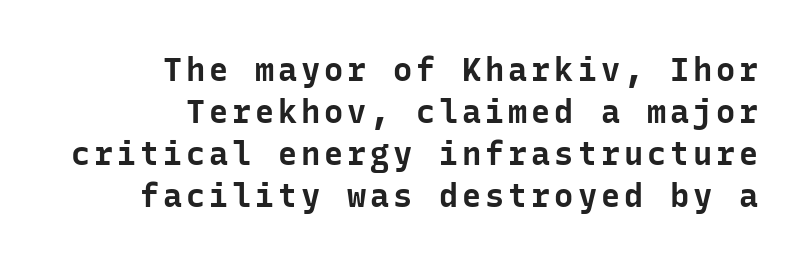
The image shows 32 px bold sans-serif type, upright, monospaced; set right-aligned, normal line spacing (1.31x), not underlined; low stroke contrast and a medium x-height.
